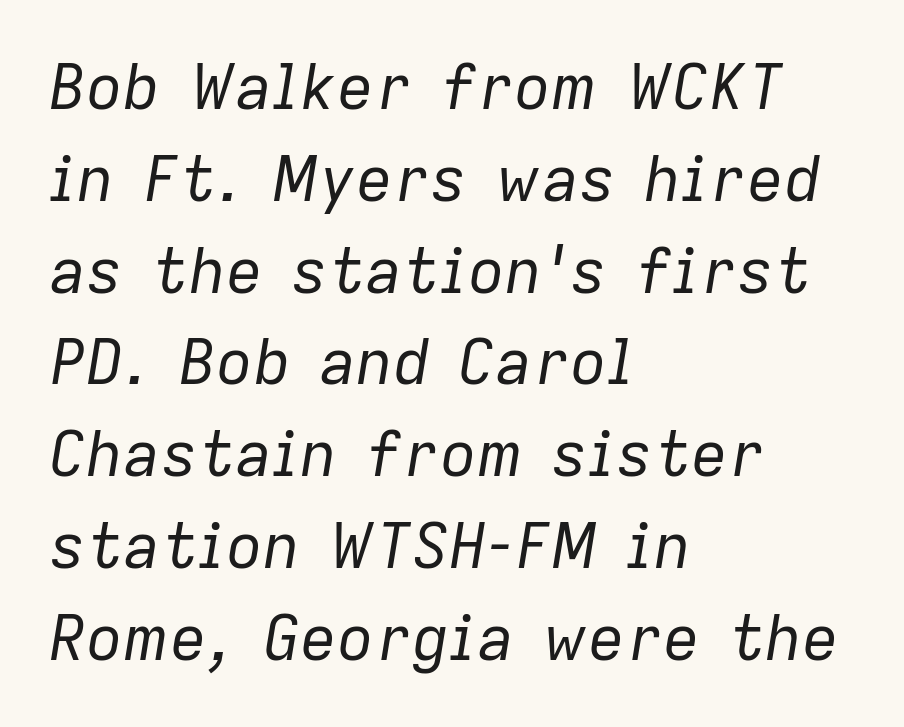
The rag falls on the right side of this text block. If you measured baseline to baseline, you'd find a middling distance. The zone under the glyphs is completely vacant. A typesetter would mark this as italic. Is this a fixed-width face? No — the glyphs have proportional, varying widths.
